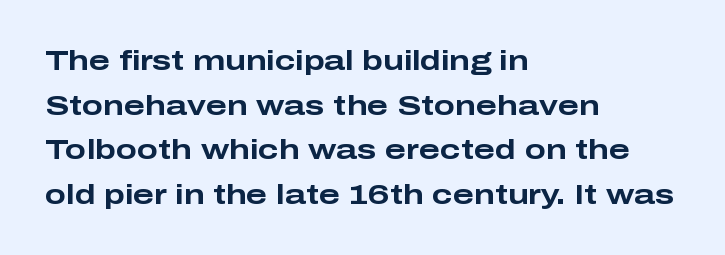
The image shows 28 px bold, wide sans-serif type, upright; set left-aligned, normal line spacing (1.59x), normal letter spacing, not underlined; low stroke contrast and a medium x-height.
